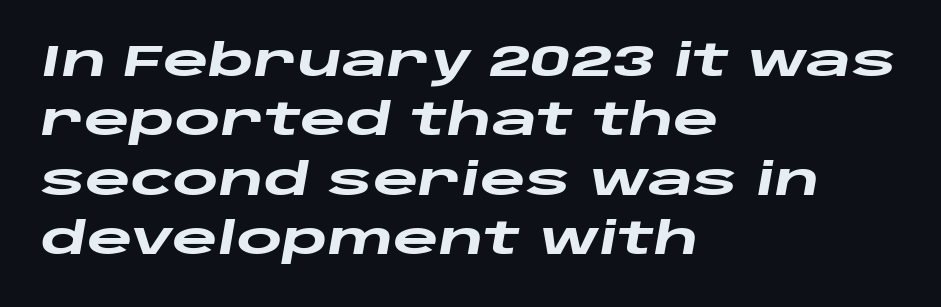
Q: Is the text bold? A: Yes.
Q: Is the text italic (slanted)? A: Yes, it leans right by about 10 degrees.
Q: Is the text underlined? A: No.
Q: How is the paragraph aligned? A: Left-aligned.
Q: Is the spacing between letters normal or unusually wide? A: Normal.
Q: Is the spacing between lines tight, normal or loose? A: Normal.
Q: Width (condensed, normal, or wide)? A: Wide.
Q: Stroke contrast? A: Low.
Q: x-height? A: Large.
Q: Monospaced? A: No.
